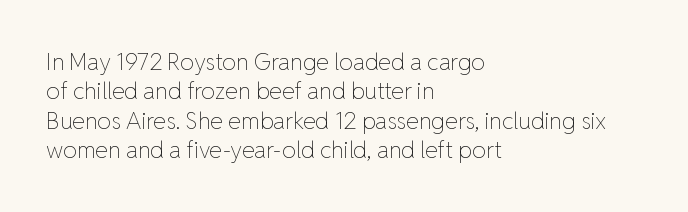
It's the straight-up-and-down kind of type. The face used here is rendered with its standard letterfit. The setting favours the left margin, as ordinary paragraphs usually do. This is not heavy type; no bold has been used. Interline gaps are of average width in this sample.
